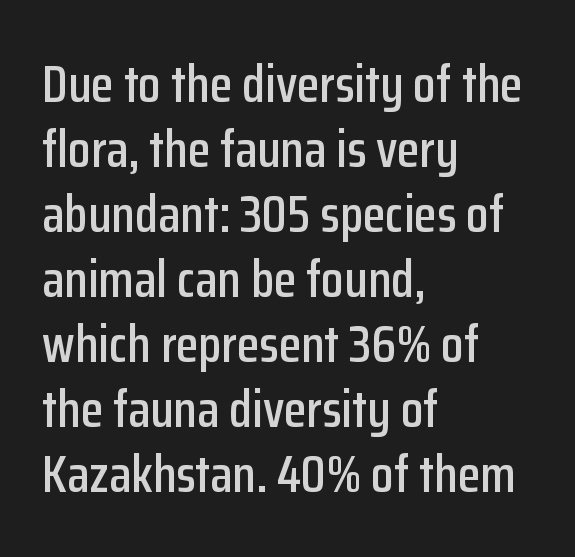
The face used here is a sans, in the tradition of grotesques and geometrics. Tracking value appears to be zero — textbook default spacing. Leading matches the norm, producing a regular column. Words float on clear page, feet unadorned. Spacing verdict: proportional, widths tailored to each character. Alignment: flush left.
